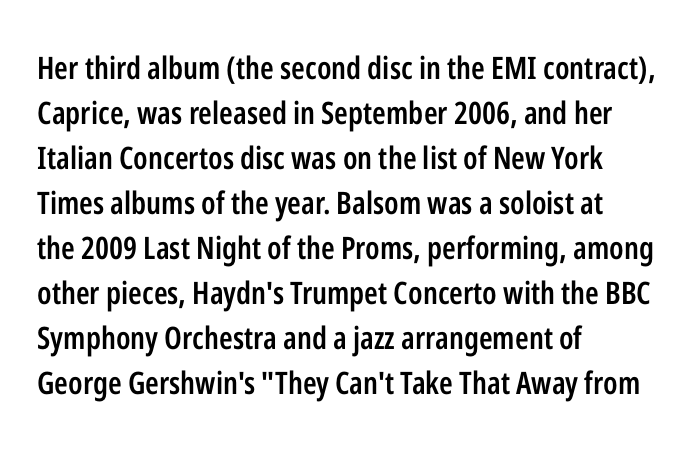
A typesetter would call this proportional, since set widths differ per character. The lettering stays uniformly vertical, giving the passage a roman look. Nobody touched the tracking dial on this one. Typographically, this falls in the sans-serif category.
